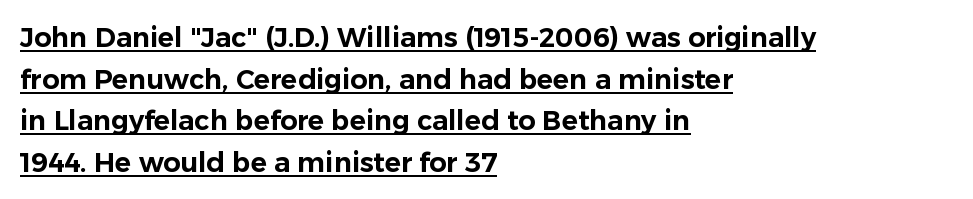
Q: Is the text italic (slanted)? A: No, it is upright.
Q: Is the text underlined? A: Yes.
Q: How is the paragraph aligned? A: Left-aligned.
Q: Is the spacing between letters normal or unusually wide? A: Normal.
Q: Is the spacing between lines tight, normal or loose? A: Normal.
